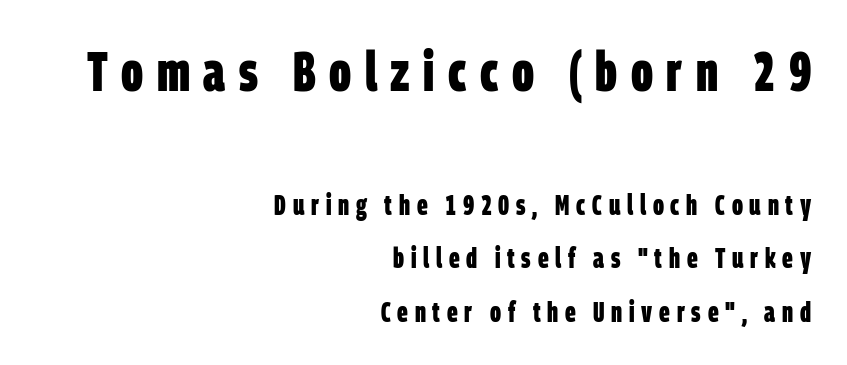
Q: Is the text bold? A: Yes.
Q: Is the typeface a serif or a sans-serif typeface? A: Sans-serif.
Q: Is the text underlined? A: No.
Q: How is the paragraph aligned? A: Right-aligned.
Q: Is the spacing between letters normal or unusually wide? A: Unusually wide.
Q: Is the spacing between lines tight, normal or loose? A: Loose.
Q: Which block of text is set in a larger size, the first (top) or the second (bottom)? A: The first (top) one.
Q: Width (condensed, normal, or wide)? A: Condensed.
Q: Stroke contrast? A: Low.
Q: x-height? A: Large.
Q: Monospaced? A: No.
